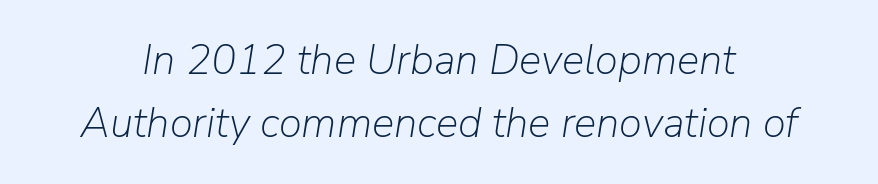
The line-height multiplier appears to be the usual default. Honestly, the letter spacing is just normal — you wouldn't notice it. Posture: slanted. Counters stay open thanks to moderate or lighter strokes. Spacing verdict: proportional, widths tailored to each character.
